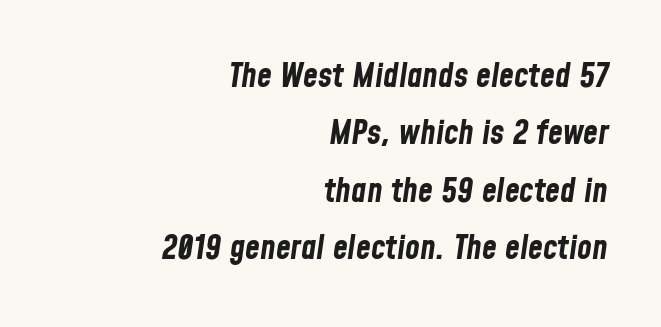
The image shows 34 px bold, condensed type, italic (leaning right); set right-aligned, normal line spacing (1.69x), normal letter spacing, not underlined; low stroke contrast and a medium x-height.
